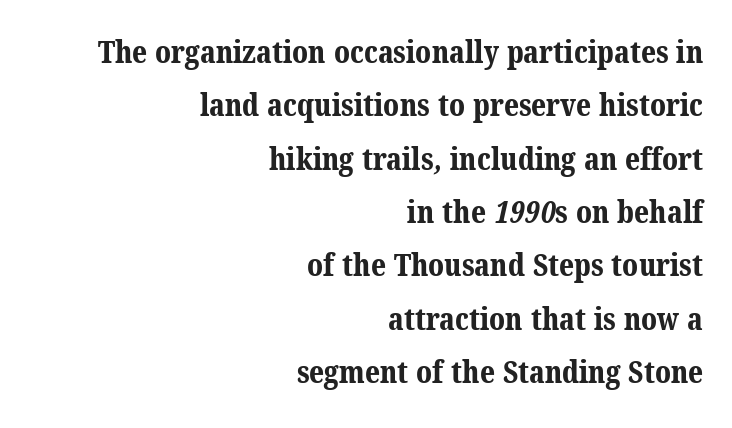
These lines carry a lot of weight — the face is fully bold. Small tapered or slab feet sit at the stroke ends, so this counts as serif. These lines are rendered in a variable-pitch font. The passage shown has conventional tracking throughout. Rule under the text: the space is simply empty.
